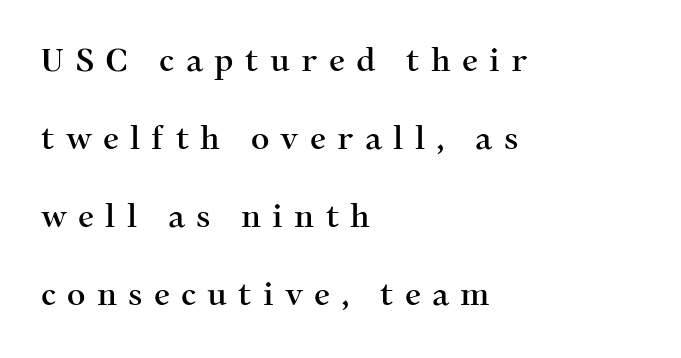
It's the straight-up-and-down kind of type. Leading is clearly above the norm, producing a sparse column. The letterforms stand isolated, each surrounded by extra space. The passage shown is typed in a proportional face where columns would drift. Rule under the text: the space is simply empty. These lines stack with their left ends in a neat column.
